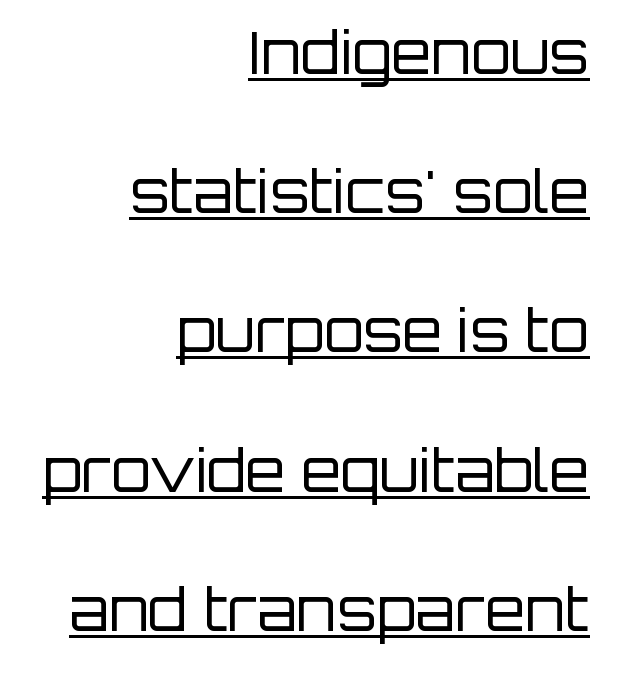
{"serif": "no", "italic": "no", "bold": "no", "weight": "regular", "width": "normal", "stroke_contrast": "low", "x_height": "large", "monospaced": "no", "underline": "yes", "align": "right", "line_spacing": "loose", "line_spacing_ratio": 2.4, "letter_spacing": "normal", "letter_spacing_em": 0.0, "glyph_px": 58}
